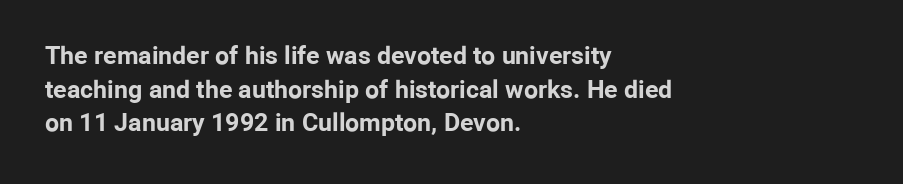
Q: Is the text bold? A: Yes.
Q: Is the text italic (slanted)? A: No, it is upright.
Q: Is the text underlined? A: No.
Q: How is the paragraph aligned? A: Left-aligned.
Q: Is the spacing between letters normal or unusually wide? A: Normal.
Q: Is the spacing between lines tight, normal or loose? A: Normal.
